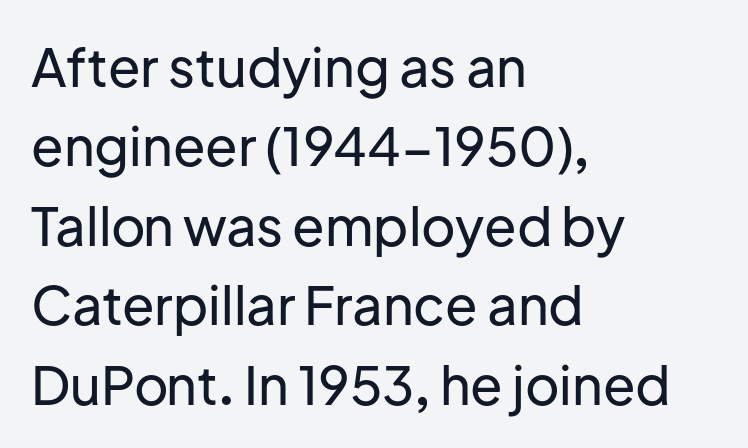
{"serif": "no", "italic": "no", "width": "normal", "stroke_contrast": "low", "x_height": "medium", "monospaced": "no", "underline": "no", "align": "left", "line_spacing": "normal", "line_spacing_ratio": 1.5, "letter_spacing": "normal", "letter_spacing_em": 0.0, "glyph_px": 53}
